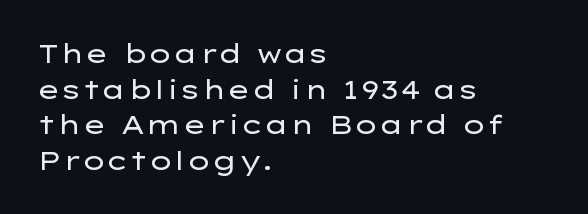
Q: Is the text bold? A: No.
Q: Is the text italic (slanted)? A: No, it is upright.
Q: Is the text underlined? A: No.
Q: How is the paragraph aligned? A: Left-aligned.
Q: Is the spacing between letters normal or unusually wide? A: Normal.
Q: Is the spacing between lines tight, normal or loose? A: Normal.
